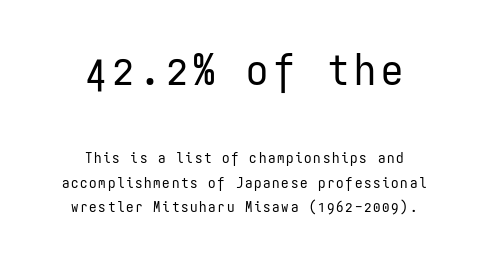
{"serif": "no", "italic": "no", "bold": "no", "weight": "regular", "width": "condensed", "stroke_contrast": "low", "x_height": "medium", "monospaced": "yes", "underline": "no", "align": "center", "line_spacing": "normal", "line_spacing_ratio": 1.62, "larger_block": "first", "size_ratio": 2.93, "glyph_px": 44}
